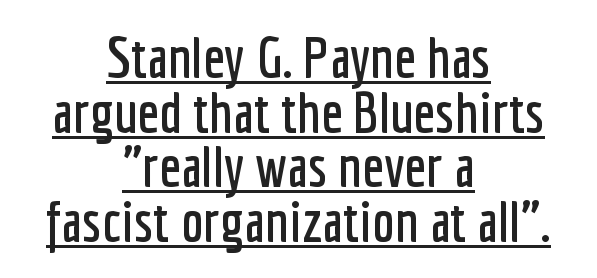
The image shows 57 px condensed sans-serif type, upright; set centered, tight line spacing (0.96x), normal letter spacing, underlined; low stroke contrast and a medium x-height.
